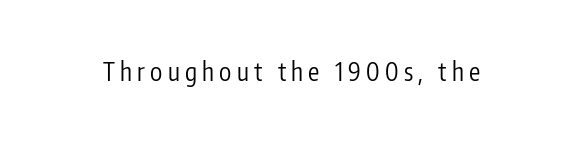
Q: Is the text bold? A: No.
Q: Is the text italic (slanted)? A: No, it is upright.
Q: Is the text underlined? A: No.
Q: Is the spacing between letters normal or unusually wide? A: Unusually wide.
